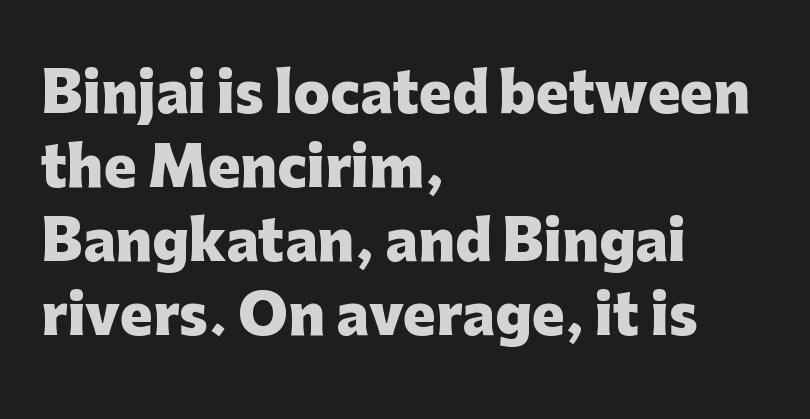
A bare baseline throughout the passage. The rendering keeps characters at their native spacing. A typesetter would mark this as roman, not italic. The ragged edge is on the right, which tells us the setting is flush left. A full-strength bold gives these letters their thick strokes. The face used here is a sans, in the tradition of grotesques and geometrics.
